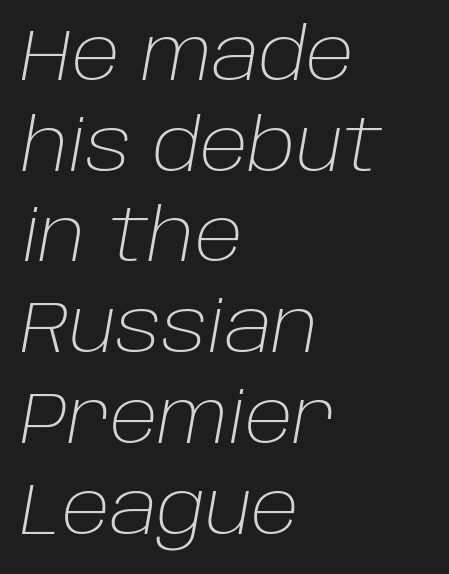
{"italic": "yes", "lean": "right", "slant_degrees": 10, "bold": "no", "weight": "light", "width": "normal", "stroke_contrast": "low", "x_height": "large", "monospaced": "no", "underline": "no", "align": "left", "line_spacing": "normal", "line_spacing_ratio": 1.26, "letter_spacing": "normal", "letter_spacing_em": 0.0, "glyph_px": 72}
